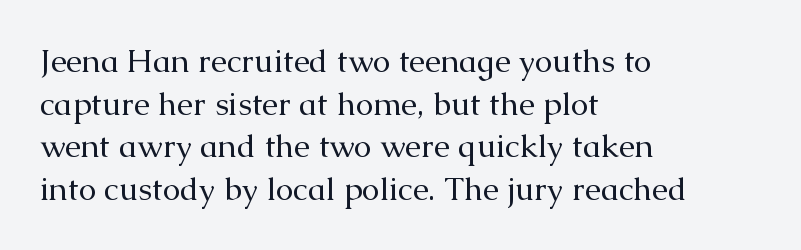
The image shows 32 px regular-weight serif type, upright; set left-aligned, normal line spacing (1.33x), normal letter spacing, not underlined; medium stroke contrast and a medium x-height.
